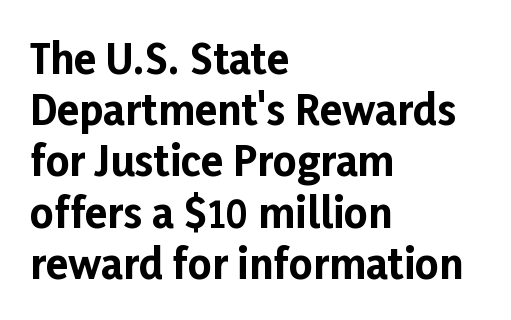
{"serif": "no", "italic": "no", "bold": "yes", "weight": "bold", "width": "normal", "stroke_contrast": "low", "x_height": "medium", "monospaced": "no", "underline": "no", "align": "left", "line_spacing": "normal", "line_spacing_ratio": 1.25, "letter_spacing": "normal", "letter_spacing_em": 0.0, "glyph_px": 41}
